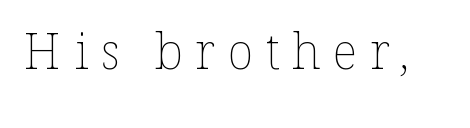
Type without underlining. Does the lettering tilt? It doesn't — this is upright. Proportional: the letters do not fall into vertical columns. Words appear elongated and porous because spacing is wide. This is not heavy type; no bold has been used.
